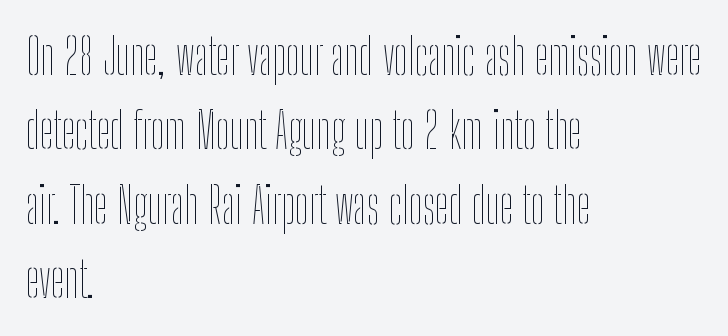
Q: Is the text bold? A: No.
Q: Is the text italic (slanted)? A: No, it is upright.
Q: Is the text underlined? A: No.
Q: How is the paragraph aligned? A: Left-aligned.
Q: Is the spacing between letters normal or unusually wide? A: Normal.
Q: Is the spacing between lines tight, normal or loose? A: Normal.
Q: Width (condensed, normal, or wide)? A: Condensed.
Q: Stroke contrast? A: Low.
Q: x-height? A: Medium.
Q: Monospaced? A: No.
